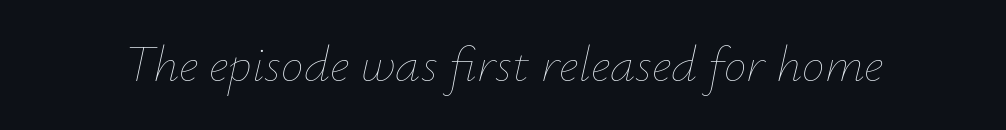
Q: Is the text bold? A: No.
Q: Is the text italic (slanted)? A: Yes, it leans right by about 12 degrees.
Q: Is the text underlined? A: No.
Q: Is the spacing between letters normal or unusually wide? A: Normal.
Q: Width (condensed, normal, or wide)? A: Normal.
Q: Stroke contrast? A: Low.
Q: x-height? A: Small.
Q: Monospaced? A: No.
